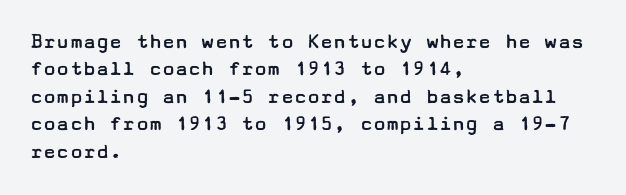
The image shows 22 px text type, upright; set left-aligned, normal line spacing (1.25x), normal letter spacing, not underlined.
